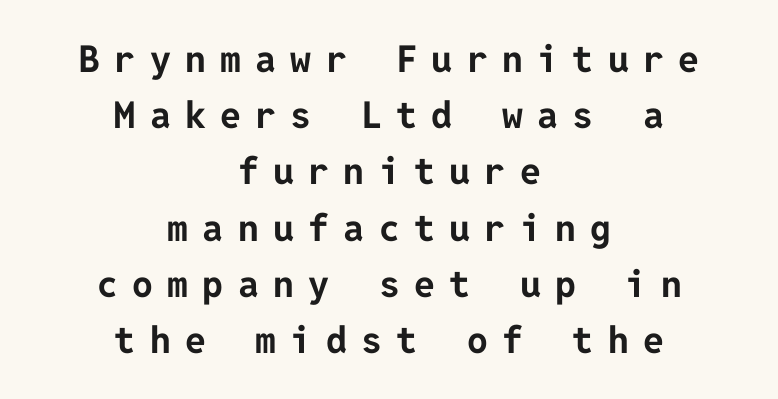
Q: Is the text bold? A: Yes.
Q: Is the text italic (slanted)? A: No, it is upright.
Q: Is the typeface a serif or a sans-serif typeface? A: Sans-serif.
Q: Is the text underlined? A: No.
Q: How is the paragraph aligned? A: Centered.
Q: Is the spacing between letters normal or unusually wide? A: Unusually wide.
Q: Is the spacing between lines tight, normal or loose? A: Normal.
Q: Width (condensed, normal, or wide)? A: Normal.
Q: Stroke contrast? A: Low.
Q: x-height? A: Medium.
